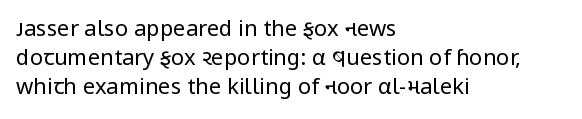
The image shows 22 px text type, upright; set left-aligned, normal line spacing (1.31x), normal letter spacing, not underlined.
